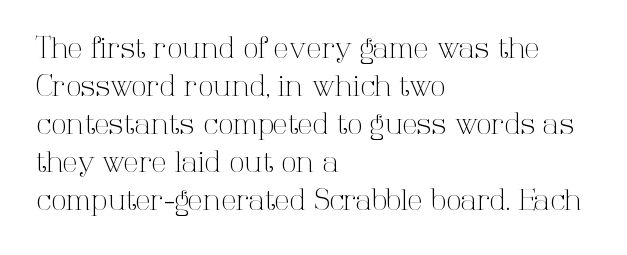
This rendering uses left alignment, leaving the right contour irregular. When letters stand straight like this, we call the style roman or upright. A clean baseline with only descenders dipping below it. Counters stay open thanks to moderate or lighter strokes.
